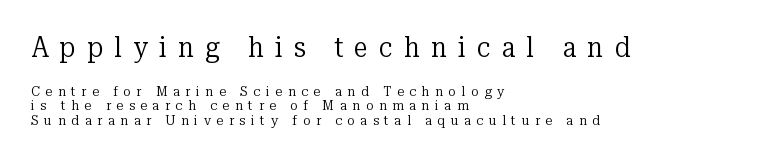
The image shows 28 px regular-weight serif type, upright; set left-aligned, tight line spacing (1.04x), unusually wide letter spacing (+0.4 em), not underlined; the first (top) block is 2.0x larger; low stroke contrast and a medium x-height.
